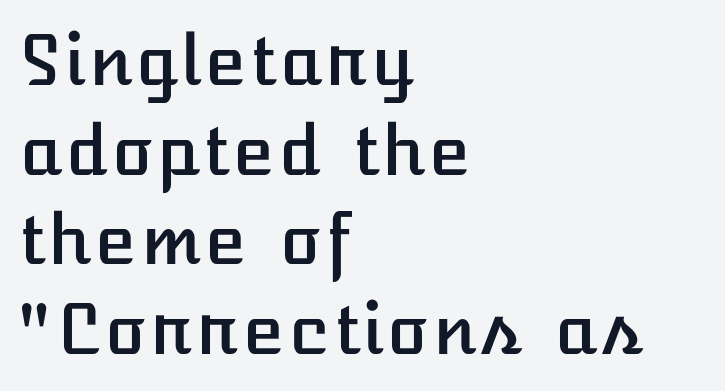
The image shows 69 px text type, upright; set left-aligned, normal line spacing (1.3x), normal letter spacing, not underlined; low stroke contrast and a medium x-height.
